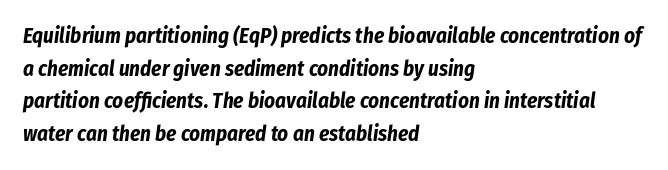
Q: Is the text bold? A: Yes.
Q: Is the text italic (slanted)? A: Yes, it leans right by about 8 degrees.
Q: Is the text underlined? A: No.
Q: How is the paragraph aligned? A: Left-aligned.
Q: Is the spacing between letters normal or unusually wide? A: Normal.
Q: Is the spacing between lines tight, normal or loose? A: Normal.
